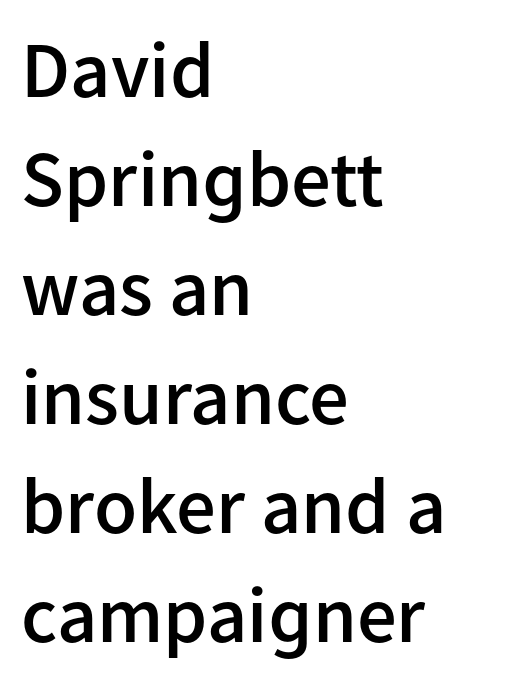
{"serif": "no", "italic": "no", "bold": "semi", "weight": "semibold", "width": "normal", "stroke_contrast": "low", "x_height": "medium", "monospaced": "no", "underline": "no", "align": "left", "line_spacing": "normal", "line_spacing_ratio": 1.38, "letter_spacing": "normal", "letter_spacing_em": 0.0, "glyph_px": 79}
